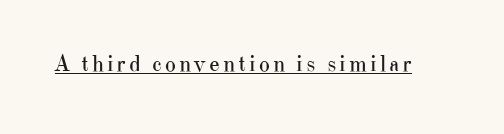
{"italic": "no", "bold": "no", "underline": "yes", "glyph_px": 23}
